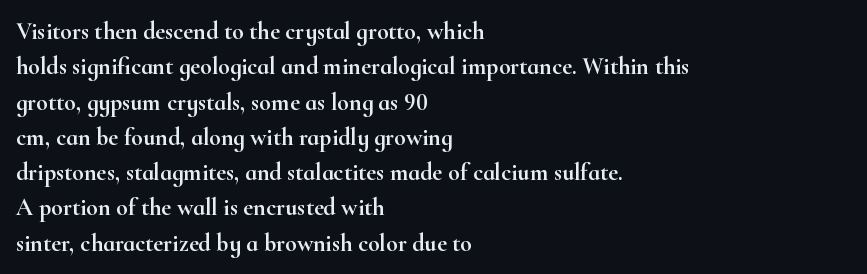
The image shows 24 px text type, upright; set left-aligned, normal line spacing (1.47x), normal letter spacing, not underlined.
